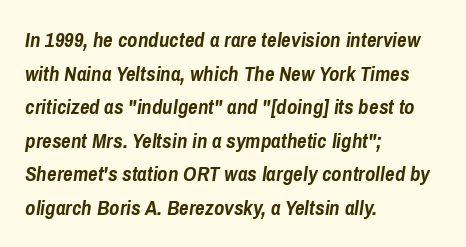
Q: Is the text bold? A: Yes.
Q: Is the text italic (slanted)? A: Yes, it leans right by about 8 degrees.
Q: Is the text underlined? A: No.
Q: How is the paragraph aligned? A: Left-aligned.
Q: Is the spacing between letters normal or unusually wide? A: Normal.
Q: Is the spacing between lines tight, normal or loose? A: Normal.
